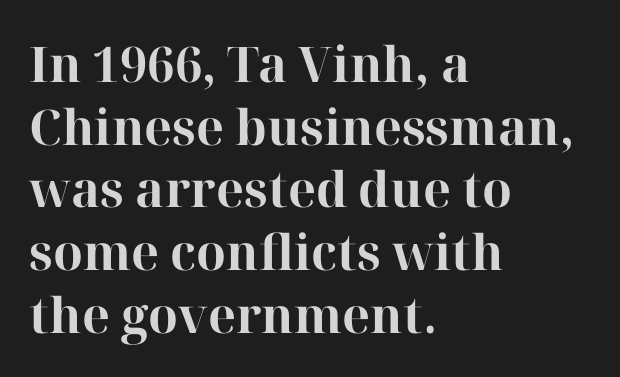
Q: Is the text bold? A: Yes.
Q: Is the text italic (slanted)? A: No, it is upright.
Q: Is the typeface a serif or a sans-serif typeface? A: Serif.
Q: Is the text underlined? A: No.
Q: How is the paragraph aligned? A: Left-aligned.
Q: Is the spacing between letters normal or unusually wide? A: Normal.
Q: Is the spacing between lines tight, normal or loose? A: Normal.
Q: Width (condensed, normal, or wide)? A: Normal.
Q: Stroke contrast? A: High.
Q: x-height? A: Medium.
Q: Monospaced? A: No.
